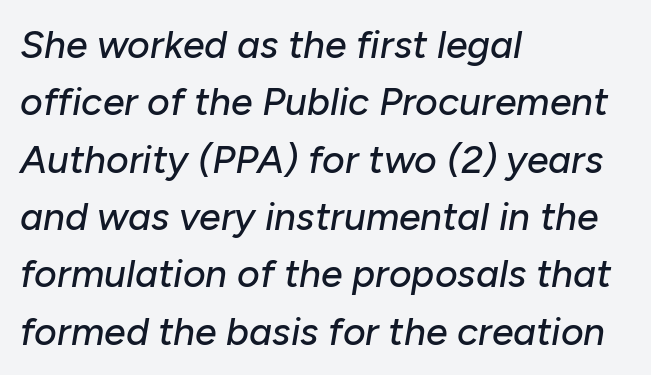
{"italic": "yes", "lean": "right", "slant_degrees": 10, "width": "normal", "stroke_contrast": "low", "x_height": "medium", "monospaced": "no", "underline": "no", "align": "left", "line_spacing": "normal", "line_spacing_ratio": 1.47, "letter_spacing": "normal", "letter_spacing_em": 0.0, "glyph_px": 39}
